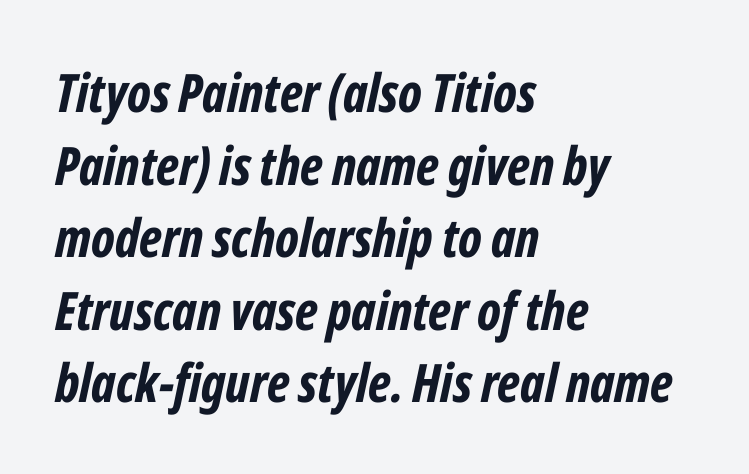
The space directly below the letters is spotless. Every character sits at an angle, as italics do. Spacing verdict: proportional, widths tailored to each character. The leading is moderate, giving the passage an even texture.
